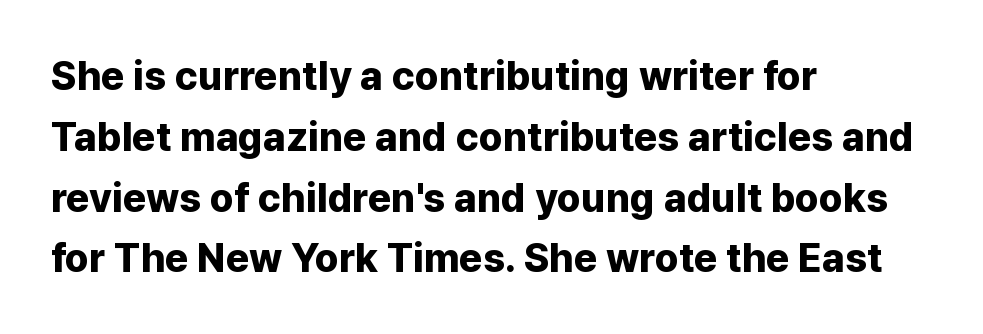
The image shows 40 px bold sans-serif type, upright; set left-aligned, normal line spacing (1.52x), normal letter spacing, not underlined; low stroke contrast and a medium x-height.
